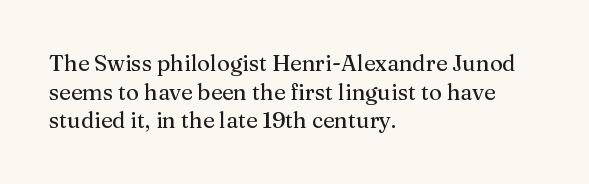
A normal amount of white space separates one row of letters from the next. Unmarked baselines from the first word to the last. These lines were composed using upright roman letters. Compared with typical body copy, the letter spacing here is the same. Line beginnings align vertically; line endings do not.
